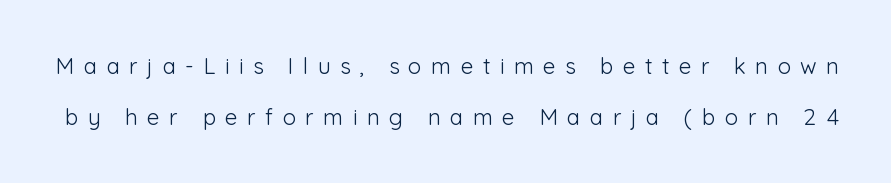
Descender tails drop into unmarked territory. Reading down the column, the eye jumps a long way to each next line. Stroke mass is kept to a normal reading level or below. Is the letter spacing exaggerated? Yes — the characters are pushed far apart.
